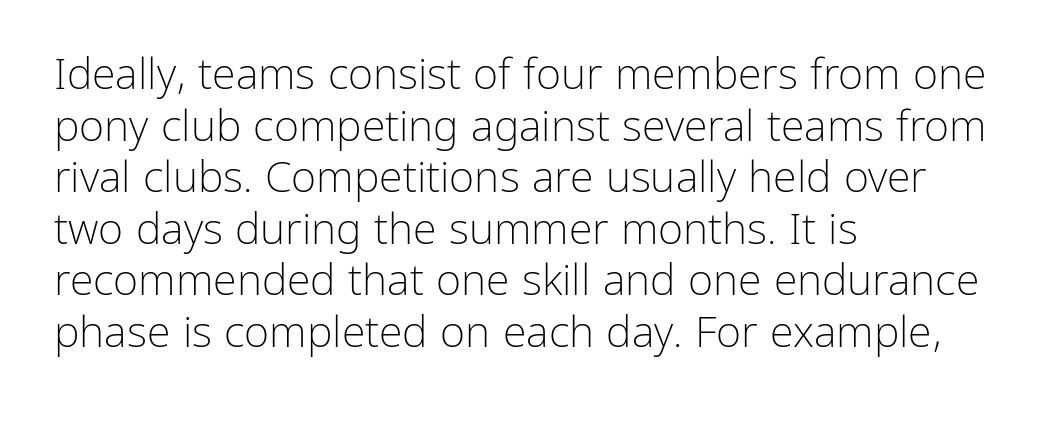
{"serif": "no", "italic": "no", "bold": "no", "weight": "light", "width": "normal", "stroke_contrast": "low", "x_height": "medium", "monospaced": "no", "underline": "no", "align": "left", "line_spacing_ratio": 1.2, "letter_spacing": "normal", "letter_spacing_em": 0.0, "glyph_px": 43}
